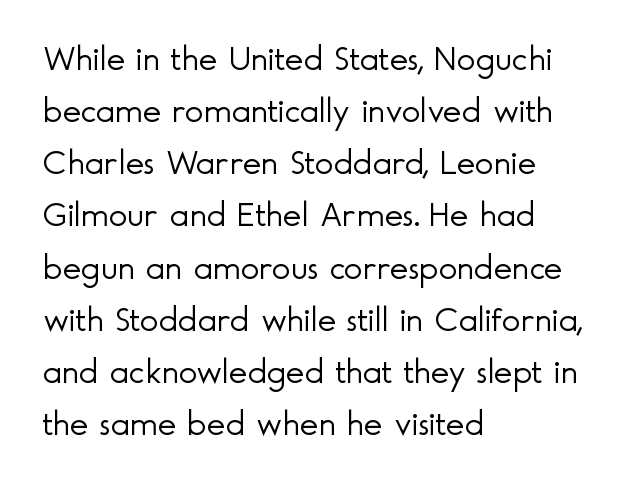
{"serif": "no", "italic": "no", "bold": "no", "weight": "light", "width": "normal", "x_height": "small", "monospaced": "no", "underline": "no", "align": "left", "line_spacing": "normal", "line_spacing_ratio": 1.49, "letter_spacing": "normal", "letter_spacing_em": 0.0, "glyph_px": 35}
